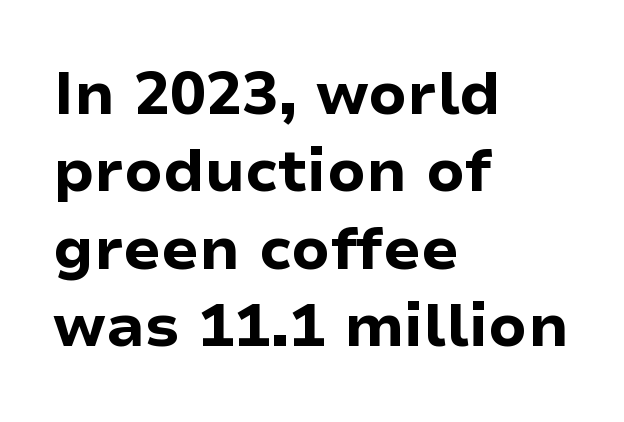
Q: Is the text bold? A: Yes.
Q: Is the text italic (slanted)? A: No, it is upright.
Q: Is the typeface a serif or a sans-serif typeface? A: Sans-serif.
Q: Is the text underlined? A: No.
Q: How is the paragraph aligned? A: Left-aligned.
Q: Is the spacing between letters normal or unusually wide? A: Normal.
Q: Is the spacing between lines tight, normal or loose? A: Normal.
Q: Width (condensed, normal, or wide)? A: Normal.
Q: Stroke contrast? A: Low.
Q: x-height? A: Medium.
Q: Monospaced? A: No.
